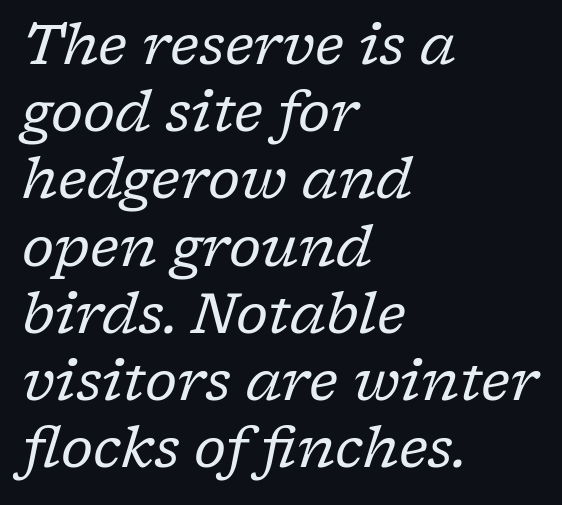
Q: Is the text bold? A: No.
Q: Is the text italic (slanted)? A: Yes, it leans right by about 17 degrees.
Q: Is the typeface a serif or a sans-serif typeface? A: Serif.
Q: Is the text underlined? A: No.
Q: How is the paragraph aligned? A: Left-aligned.
Q: Is the spacing between letters normal or unusually wide? A: Normal.
Q: Width (condensed, normal, or wide)? A: Normal.
Q: Stroke contrast? A: Low.
Q: x-height? A: Medium.
Q: Monospaced? A: No.
